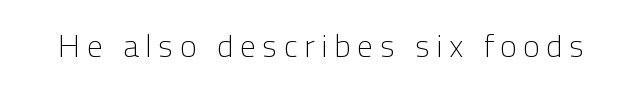
{"serif": "no", "italic": "no", "bold": "no", "weight": "light", "width": "normal", "stroke_contrast": "low", "x_height": "medium", "monospaced": "no", "underline": "no", "glyph_px": 32}
